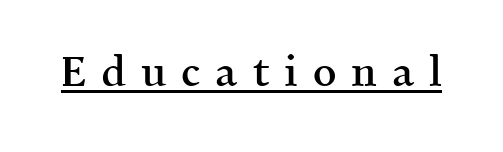
Q: Is the text bold? A: Semi-bold.
Q: Is the text italic (slanted)? A: No, it is upright.
Q: Is the typeface a serif or a sans-serif typeface? A: Serif.
Q: Is the text underlined? A: Yes.
Q: Is the spacing between letters normal or unusually wide? A: Unusually wide.
Q: Width (condensed, normal, or wide)? A: Normal.
Q: x-height? A: Medium.
Q: Monospaced? A: No.
